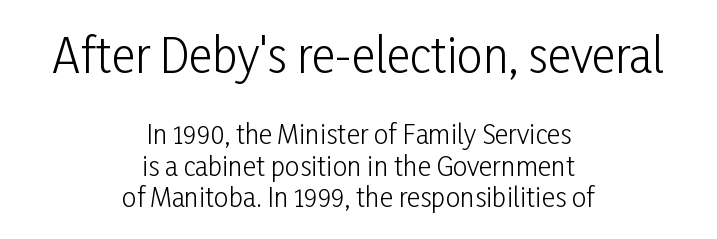
{"serif": "no", "italic": "no", "bold": "no", "weight": "light", "width": "condensed", "stroke_contrast": "low", "x_height": "medium", "monospaced": "no", "underline": "no", "align": "center", "line_spacing_ratio": 1.21, "letter_spacing": "normal", "letter_spacing_em": 0.0, "larger_block": "first", "size_ratio": 1.77, "glyph_px": 46}
